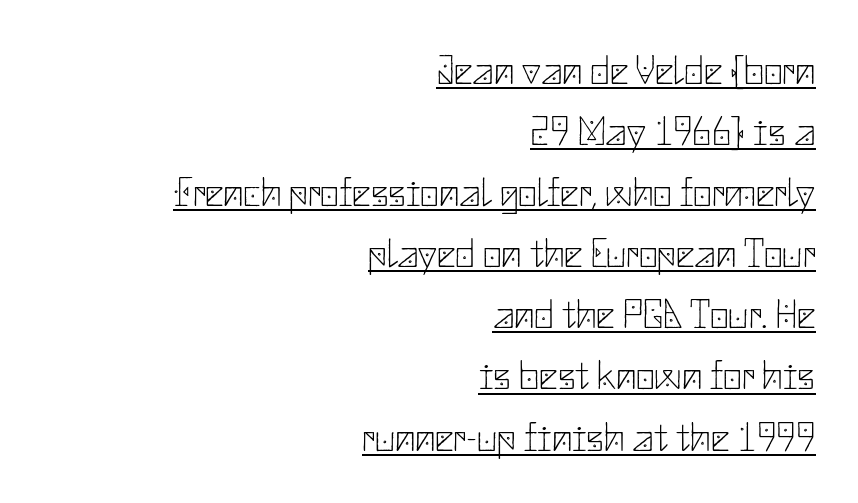
{"serif": "no", "italic": "no", "bold": "no", "weight": "thin", "width": "normal", "stroke_contrast": "low", "x_height": "small", "underline": "yes", "align": "right", "line_spacing": "normal", "line_spacing_ratio": 1.49, "letter_spacing": "normal", "letter_spacing_em": 0.0, "glyph_px": 41}
